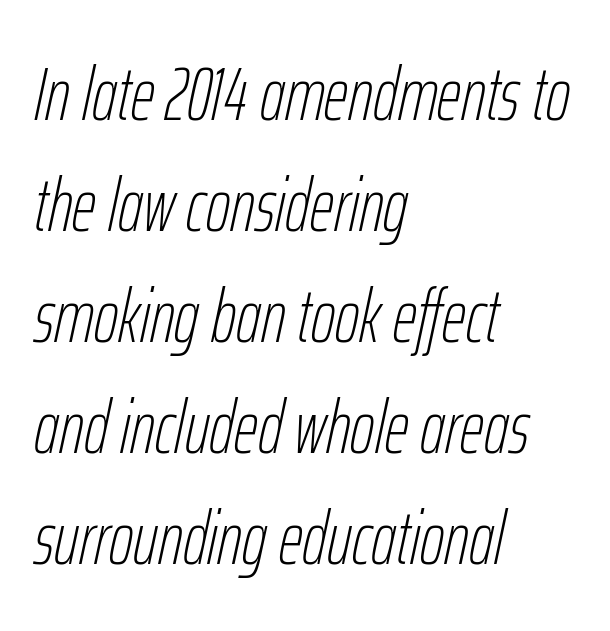
The image shows 75 px thin, condensed type, italic (leaning right); set left-aligned, normal line spacing (1.48x), normal letter spacing, not underlined; low stroke contrast and a medium x-height.
